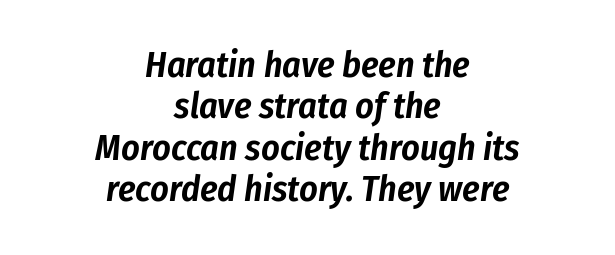
The image shows 36 px condensed type, italic (leaning right); set centered, tight line spacing (1.15x), normal letter spacing, not underlined; low stroke contrast and a medium x-height.
